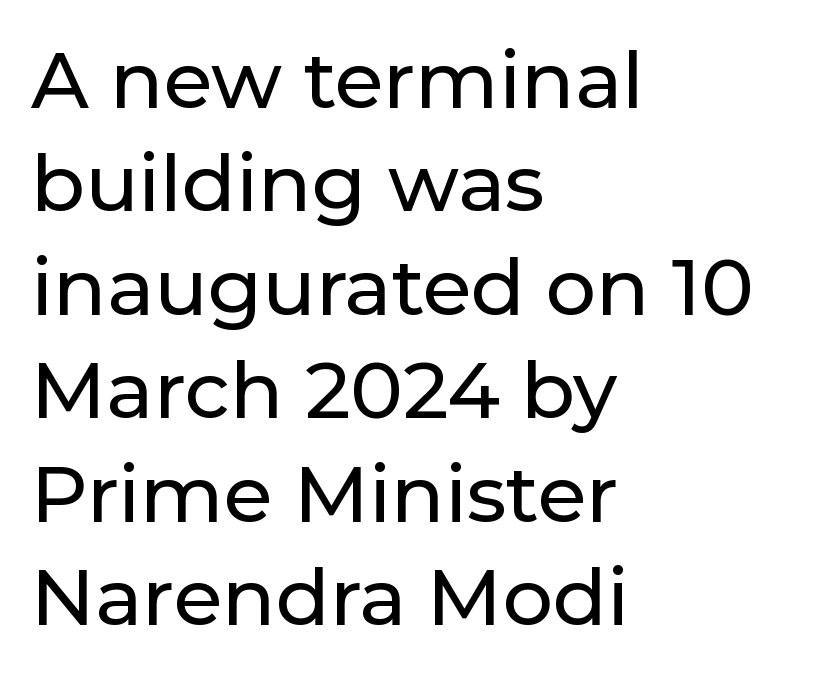
Q: Is the text italic (slanted)? A: No, it is upright.
Q: Is the typeface a serif or a sans-serif typeface? A: Sans-serif.
Q: Is the text underlined? A: No.
Q: How is the paragraph aligned? A: Left-aligned.
Q: Is the spacing between letters normal or unusually wide? A: Normal.
Q: Is the spacing between lines tight, normal or loose? A: Normal.
Q: Width (condensed, normal, or wide)? A: Normal.
Q: Stroke contrast? A: Low.
Q: x-height? A: Medium.
Q: Monospaced? A: No.
